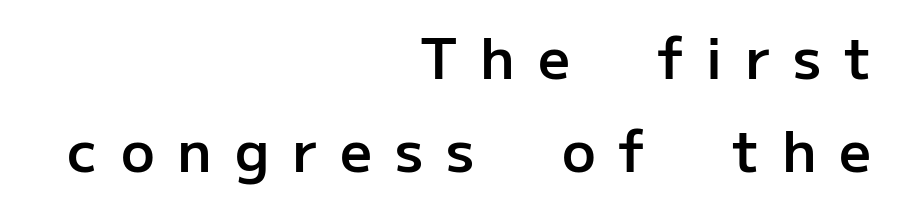
Q: Is the text bold? A: Semi-bold.
Q: Is the text italic (slanted)? A: No, it is upright.
Q: Is the typeface a serif or a sans-serif typeface? A: Sans-serif.
Q: Is the text underlined? A: No.
Q: How is the paragraph aligned? A: Right-aligned.
Q: Is the spacing between letters normal or unusually wide? A: Unusually wide.
Q: Is the spacing between lines tight, normal or loose? A: Normal.
Q: Width (condensed, normal, or wide)? A: Normal.
Q: Stroke contrast? A: Low.
Q: x-height? A: Medium.
Q: Monospaced? A: No.
